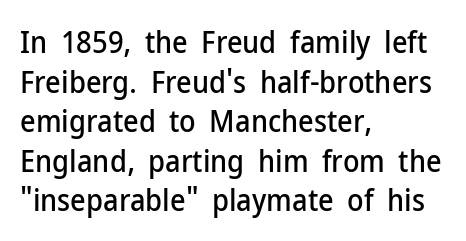
The face used here is proportionally spaced, like ordinary book or web type. A typesetter would mark this as roman, not italic. Grotesque or geometric, the face here clearly has no serifs. Inter-character spacing is left at the font's built-in metrics.
